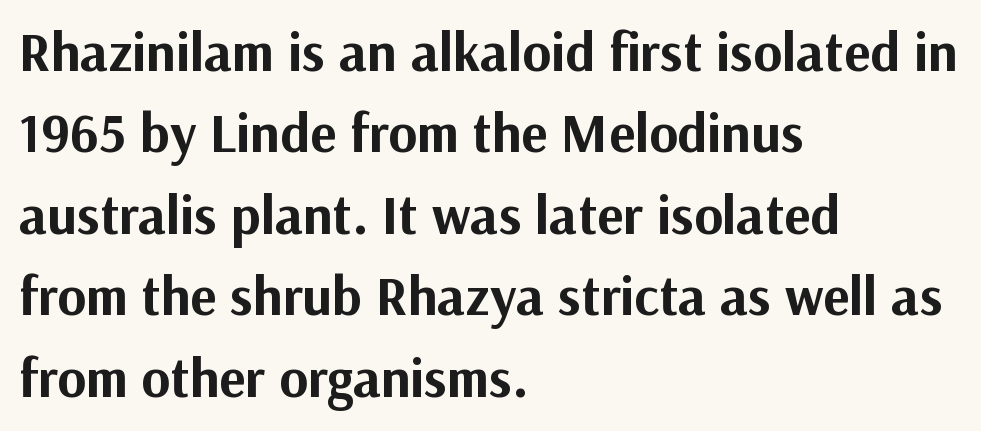
The image shows 55 px bold sans-serif type, upright; set left-aligned, normal line spacing (1.48x), normal letter spacing, not underlined; medium stroke contrast and a medium x-height.
